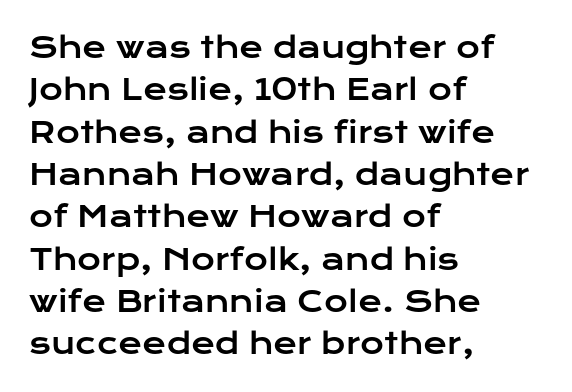
Q: Is the text italic (slanted)? A: No, it is upright.
Q: Is the typeface a serif or a sans-serif typeface? A: Sans-serif.
Q: Is the text underlined? A: No.
Q: How is the paragraph aligned? A: Left-aligned.
Q: Is the spacing between letters normal or unusually wide? A: Normal.
Q: Is the spacing between lines tight, normal or loose? A: Normal.
Q: Width (condensed, normal, or wide)? A: Wide.
Q: Stroke contrast? A: Low.
Q: x-height? A: Medium.
Q: Monospaced? A: No.
